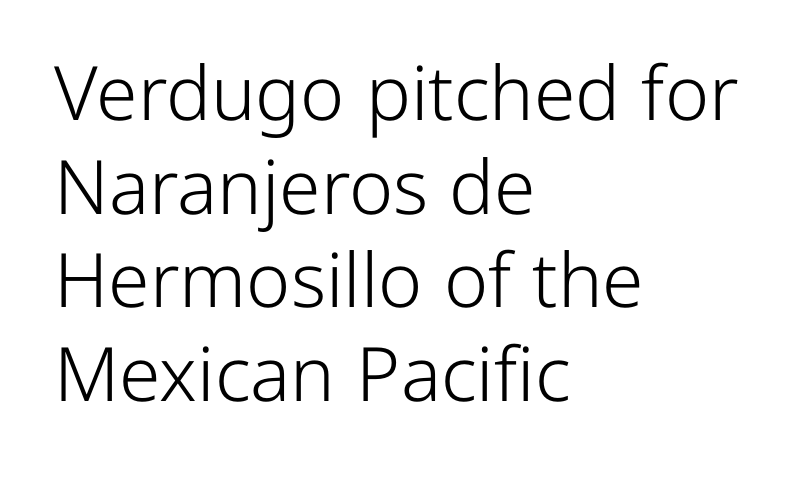
{"serif": "no", "italic": "no", "bold": "no", "weight": "light", "width": "normal", "stroke_contrast": "low", "x_height": "medium", "monospaced": "no", "underline": "no", "align": "left", "line_spacing": "normal", "line_spacing_ratio": 1.25, "letter_spacing": "normal", "letter_spacing_em": 0.0, "glyph_px": 75}
